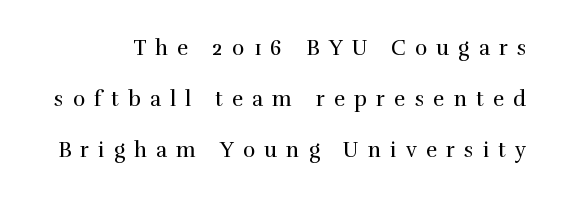
Q: Is the text bold? A: No.
Q: Is the text italic (slanted)? A: No, it is upright.
Q: Is the text underlined? A: No.
Q: Is the spacing between letters normal or unusually wide? A: Unusually wide.
Q: Is the spacing between lines tight, normal or loose? A: Loose.
